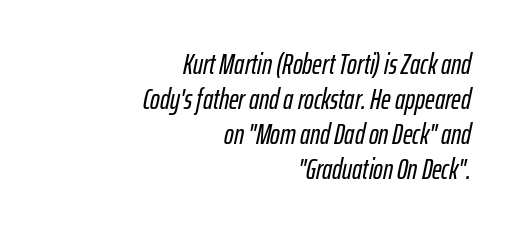
Observe the lean: these are italic letterforms. Letter spacing: default. The rendering anchors every line to the right-hand side. This sample has the flowing, uneven cadence of proportional lettering. Descenders hang freely into open space.
